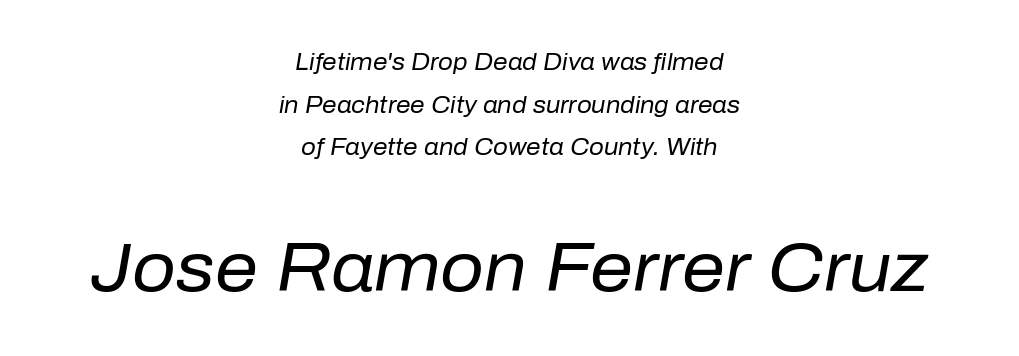
{"italic": "yes", "lean": "right", "slant_degrees": 10, "bold": "no", "weight": "regular", "width": "normal", "stroke_contrast": "low", "x_height": "medium", "monospaced": "no", "underline": "no", "align": "center", "line_spacing_ratio": 1.85, "letter_spacing": "normal", "letter_spacing_em": 0.0, "larger_block": "second", "size_ratio": 2.96, "glyph_px": 68}
